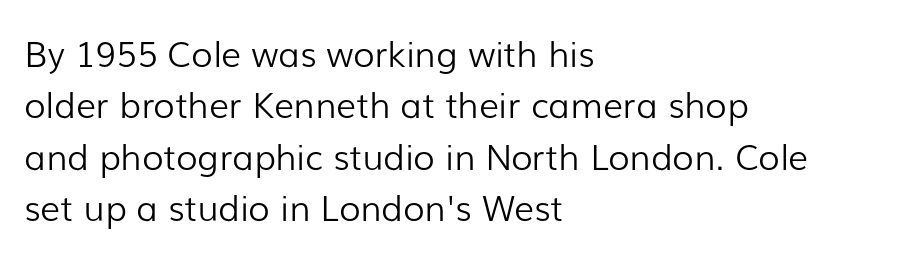
Q: Is the text bold? A: No.
Q: Is the text italic (slanted)? A: No, it is upright.
Q: Is the typeface a serif or a sans-serif typeface? A: Sans-serif.
Q: Is the text underlined? A: No.
Q: How is the paragraph aligned? A: Left-aligned.
Q: Is the spacing between letters normal or unusually wide? A: Normal.
Q: Is the spacing between lines tight, normal or loose? A: Normal.
Q: Width (condensed, normal, or wide)? A: Normal.
Q: Stroke contrast? A: Low.
Q: x-height? A: Medium.
Q: Monospaced? A: No.
